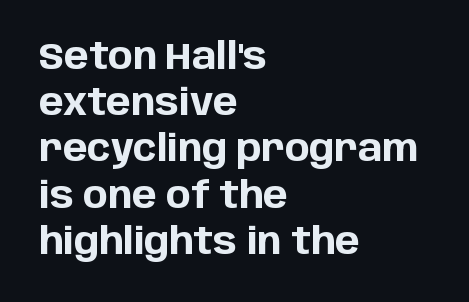
Q: Is the text bold? A: Yes.
Q: Is the text italic (slanted)? A: No, it is upright.
Q: Is the typeface a serif or a sans-serif typeface? A: Sans-serif.
Q: Is the text underlined? A: No.
Q: How is the paragraph aligned? A: Left-aligned.
Q: Is the spacing between letters normal or unusually wide? A: Normal.
Q: Is the spacing between lines tight, normal or loose? A: Normal.
Q: Width (condensed, normal, or wide)? A: Normal.
Q: Stroke contrast? A: Low.
Q: x-height? A: Large.
Q: Monospaced? A: No.
